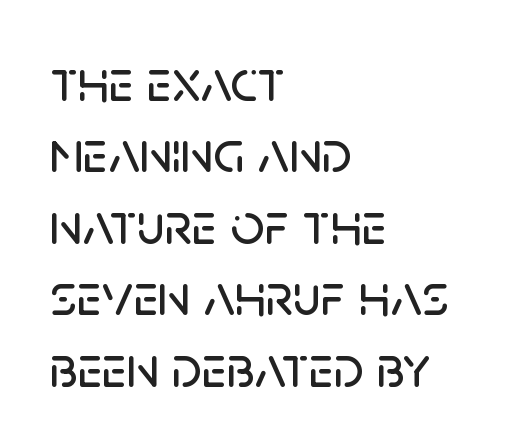
The image shows 59 px sans-serif type, upright; set left-aligned, line spacing 1.21x, normal letter spacing, not underlined; low stroke contrast and a large x-height.
